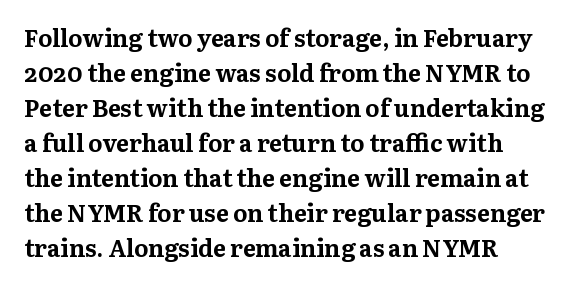
The image shows 24 px bold type, upright; set left-aligned, normal line spacing (1.46x), normal letter spacing, not underlined.
